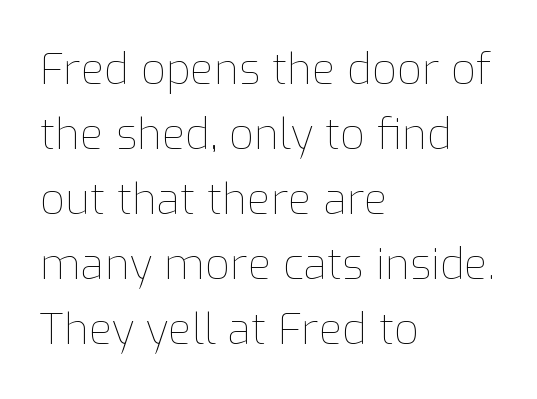
Q: Is the text bold? A: No.
Q: Is the text italic (slanted)? A: No, it is upright.
Q: Is the text underlined? A: No.
Q: How is the paragraph aligned? A: Left-aligned.
Q: Is the spacing between letters normal or unusually wide? A: Normal.
Q: Is the spacing between lines tight, normal or loose? A: Normal.
Q: Width (condensed, normal, or wide)? A: Normal.
Q: Stroke contrast? A: Low.
Q: x-height? A: Medium.
Q: Monospaced? A: No.
